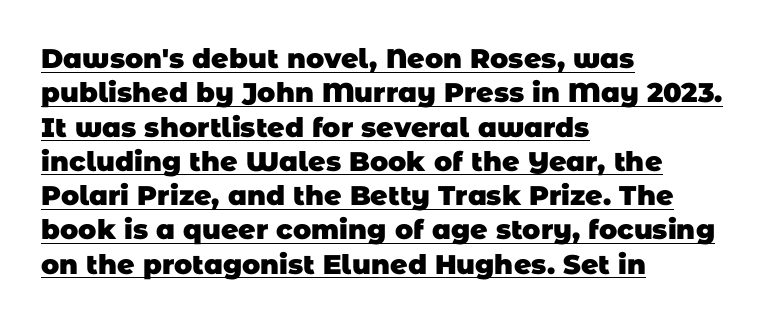
Q: Is the text bold? A: Yes.
Q: Is the text underlined? A: Yes.
Q: How is the paragraph aligned? A: Left-aligned.
Q: Is the spacing between letters normal or unusually wide? A: Normal.
Q: Is the spacing between lines tight, normal or loose? A: Normal.
